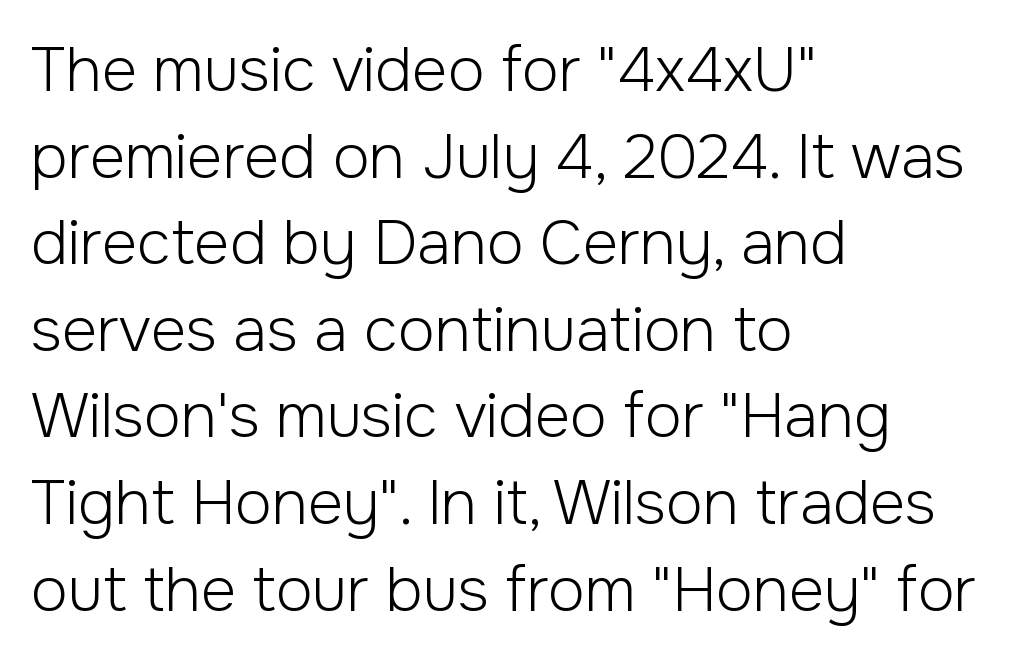
Note the varied advance widths — an 'i' is clearly narrower than an 'm'. The font sits on the lighter half of the weight spectrum, regular included. Characters follow at the spacing the type designer built in. Check under the words: just untouched page.
